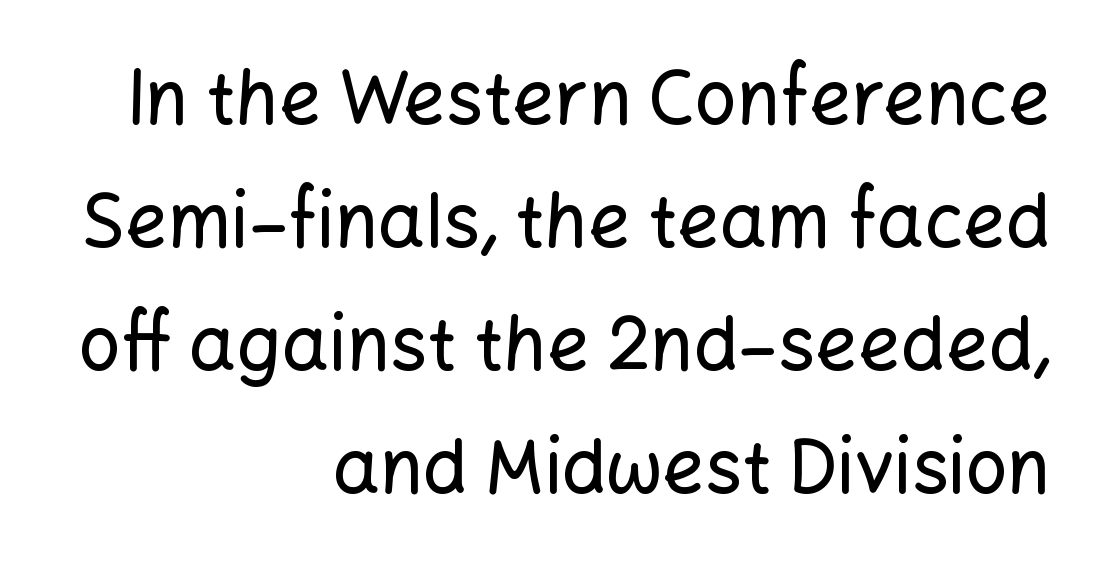
{"serif": "no", "italic": "no", "width": "normal", "stroke_contrast": "low", "x_height": "medium", "monospaced": "no", "underline": "no", "align": "right", "line_spacing": "normal", "line_spacing_ratio": 1.66, "letter_spacing": "normal", "letter_spacing_em": 0.0, "glyph_px": 74}
